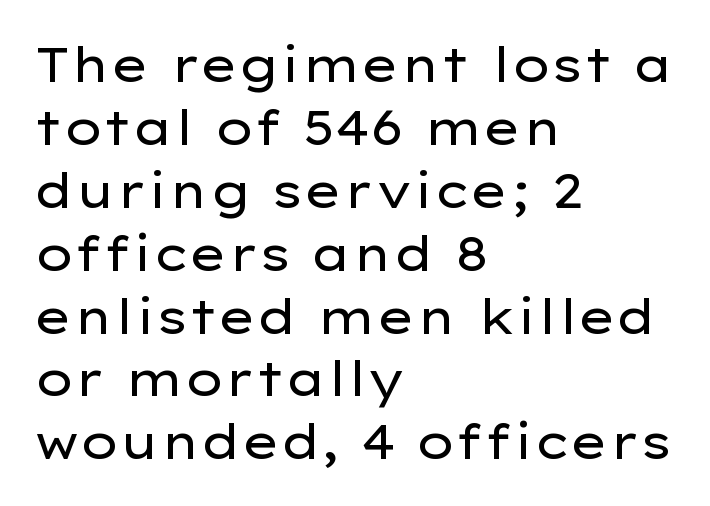
The image shows 48 px regular-weight, wide sans-serif type, upright; set left-aligned, normal line spacing (1.31x), normal letter spacing, not underlined; low stroke contrast and a medium x-height.
